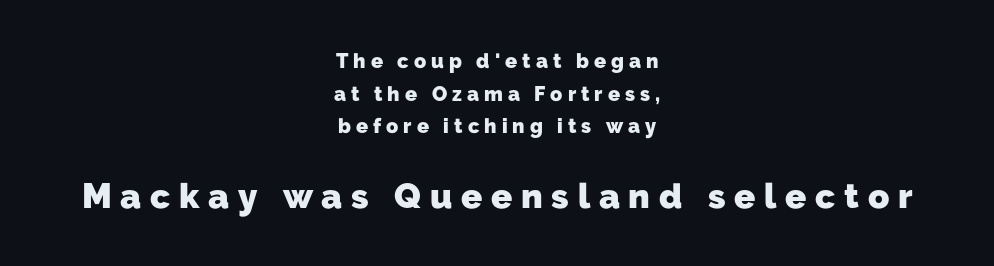
{"serif": "no", "bold": "yes", "weight": "heavy", "width": "normal", "stroke_contrast": "low", "x_height": "medium", "monospaced": "no", "underline": "no", "align": "center", "line_spacing": "normal", "line_spacing_ratio": 1.63, "letter_spacing": "wide", "letter_spacing_em": 0.25, "larger_block": "second", "size_ratio": 1.75, "glyph_px": 35}
